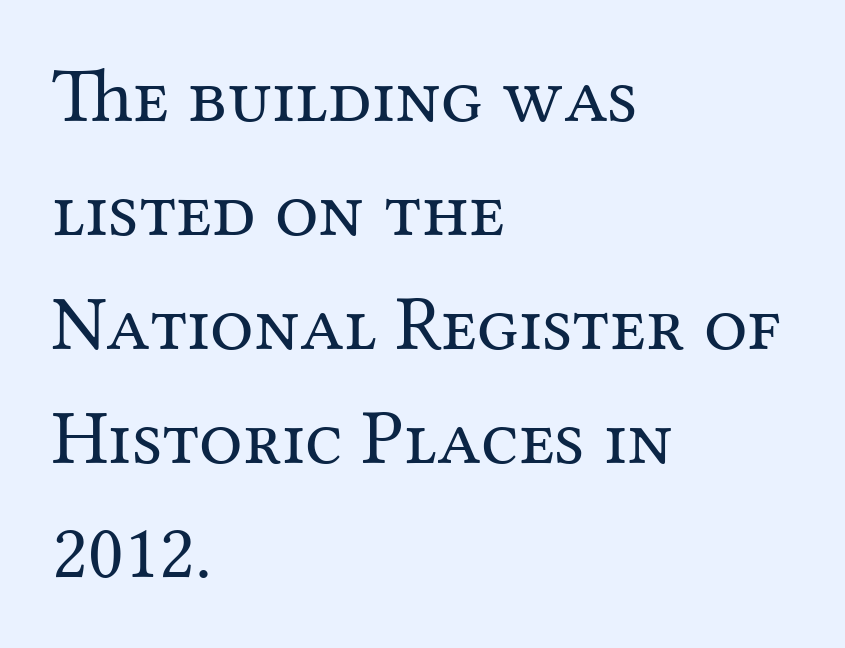
Nothing unusual about the tracking: characters are spaced as the font intends. These lines stack with their left ends in a neat column. The lines sit at an ordinary, default distance from one another. No word sits above an underline. The passage shown is typeset with a serif family.
